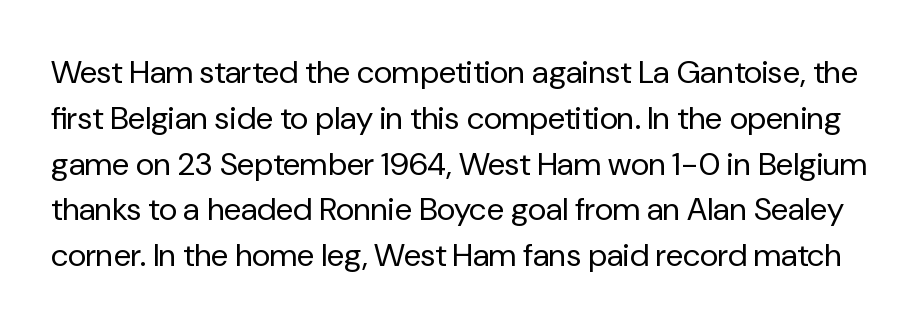
The image shows 32 px regular-weight sans-serif type, upright; set normal line spacing (1.43x), normal letter spacing, not underlined; low stroke contrast and a medium x-height.
